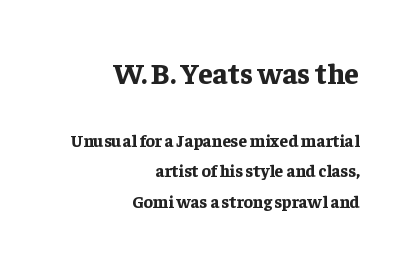
The image shows 29 px bold serif type, upright; set right-aligned, line spacing 1.81x, normal letter spacing, not underlined; the first (top) block is 1.71x larger; low stroke contrast and a medium x-height.
